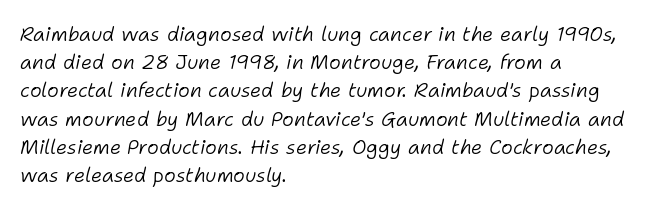
The rendering keeps characters at their native spacing. Summary of weight: not heavy and not bold. These lines are set flush left with a ragged right edge. Compared with ordinary roman type, these characters are visibly tilted. Vertical spacing — default.
